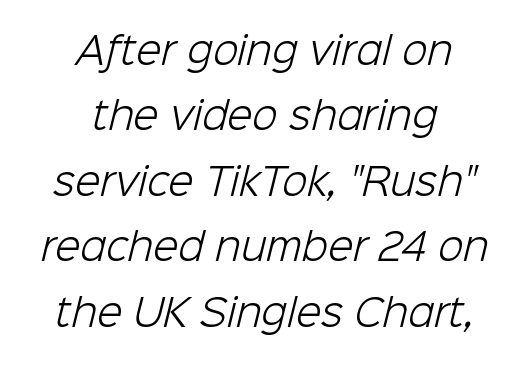
{"serif": "no", "bold": "no", "weight": "light", "width": "normal", "stroke_contrast": "low", "x_height": "medium", "monospaced": "no", "underline": "no", "align": "center", "line_spacing_ratio": 1.77, "letter_spacing": "normal", "letter_spacing_em": 0.0, "glyph_px": 37}
